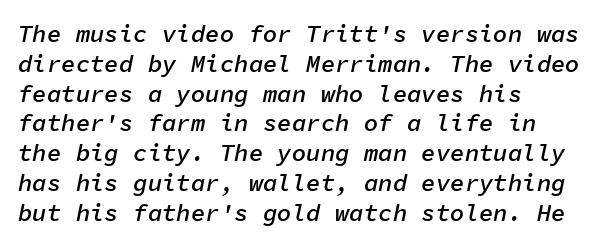
Q: Is the text bold? A: Semi-bold.
Q: Is the text italic (slanted)? A: Yes, it leans right by about 11 degrees.
Q: Is the text underlined? A: No.
Q: How is the paragraph aligned? A: Left-aligned.
Q: Is the spacing between letters normal or unusually wide? A: Normal.
